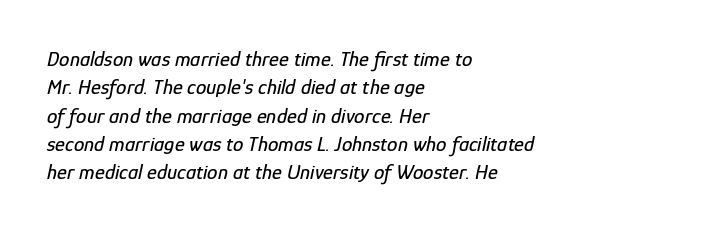
Q: Is the text italic (slanted)? A: Yes, it leans right by about 12 degrees.
Q: Is the text underlined? A: No.
Q: How is the paragraph aligned? A: Left-aligned.
Q: Is the spacing between letters normal or unusually wide? A: Normal.
Q: Is the spacing between lines tight, normal or loose? A: Normal.
